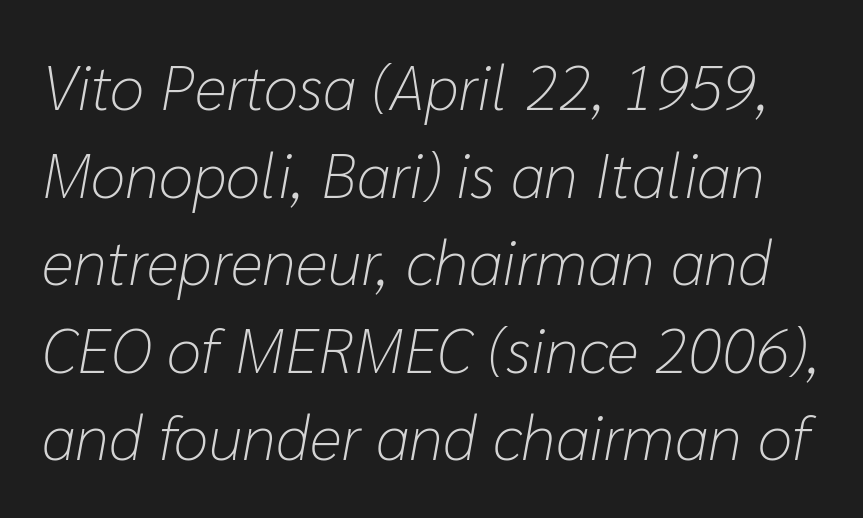
Is this a fixed-width face? No — the glyphs have proportional, varying widths. Bold? No — there's no thickening of the strokes. Italic: yes, the glyphs are oblique. One glance says typical: line gaps are just what's usual.
